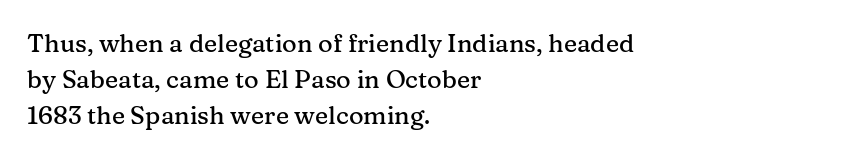
This sample keeps an unexceptional amount of space between lines. Characters follow at the spacing the type designer built in. Leftover space on each line is placed entirely after the last word. Nobody drew a line under any word here. The font's upright variant was chosen for this text.
